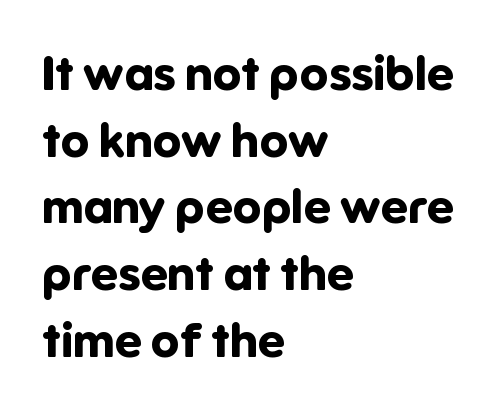
{"serif": "no", "italic": "no", "bold": "yes", "weight": "bold", "width": "normal", "stroke_contrast": "low", "x_height": "medium", "monospaced": "no", "underline": "no", "align": "left", "line_spacing": "normal", "line_spacing_ratio": 1.39, "letter_spacing": "normal", "letter_spacing_em": 0.0, "glyph_px": 48}
